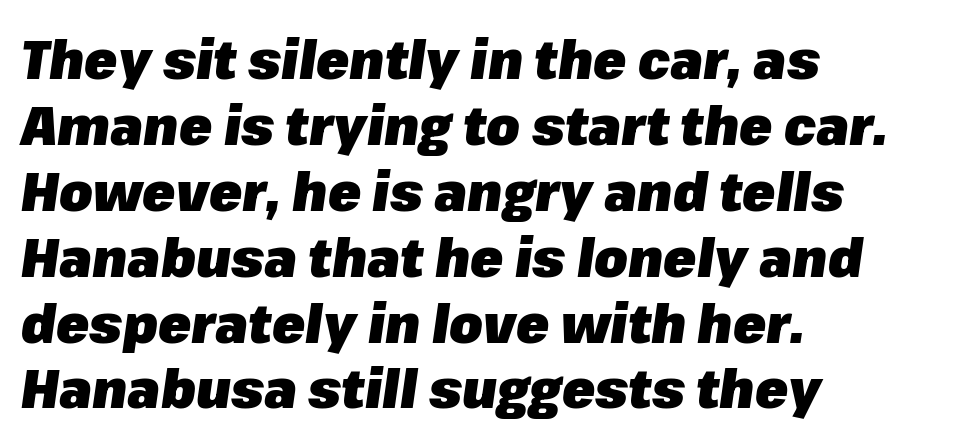
{"italic": "yes", "lean": "right", "slant_degrees": 8, "bold": "yes", "weight": "heavy", "width": "normal", "stroke_contrast": "low", "x_height": "medium", "monospaced": "no", "underline": "no", "align": "left", "line_spacing_ratio": 1.22, "letter_spacing": "normal", "letter_spacing_em": 0.0, "glyph_px": 54}
